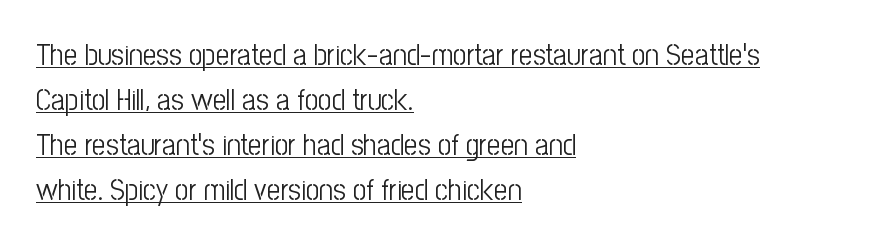
Q: Is the text bold? A: No.
Q: Is the text italic (slanted)? A: No, it is upright.
Q: Is the typeface a serif or a sans-serif typeface? A: Sans-serif.
Q: Is the text underlined? A: Yes.
Q: How is the paragraph aligned? A: Left-aligned.
Q: Is the spacing between letters normal or unusually wide? A: Normal.
Q: Is the spacing between lines tight, normal or loose? A: Normal.
Q: Width (condensed, normal, or wide)? A: Condensed.
Q: Stroke contrast? A: Low.
Q: x-height? A: Medium.
Q: Monospaced? A: No.
